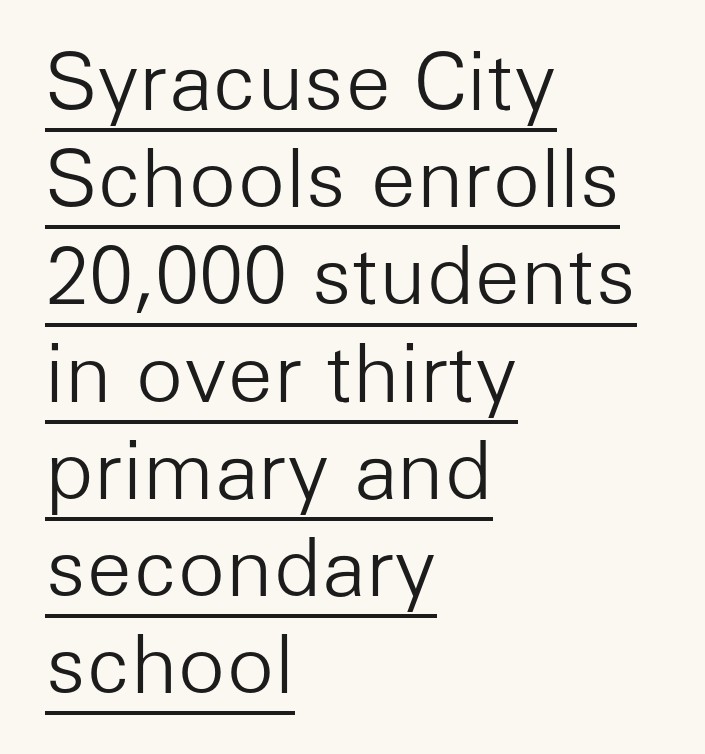
The image shows 79 px light sans-serif type, upright; set left-aligned, line spacing 1.23x, normal letter spacing, underlined; low stroke contrast and a medium x-height.
